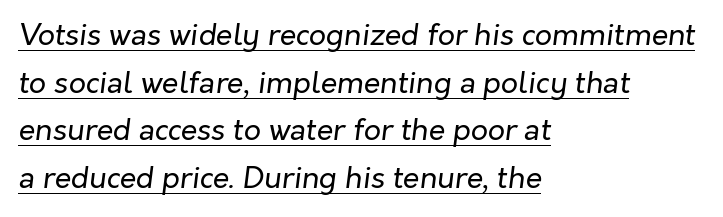
The lines in this sample share a left origin and differ only in where they stop. The letters advance in unequal steps, a hallmark of proportional type. Each line of the rendering has a horizontal stroke beneath the glyphs. The face used here has a pronounced slope to its letters.
